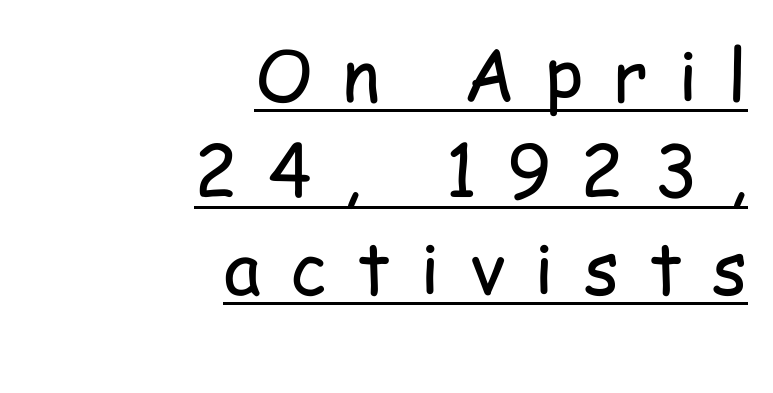
Q: Is the text bold? A: No.
Q: Is the text italic (slanted)? A: No, it is upright.
Q: Is the typeface a serif or a sans-serif typeface? A: Sans-serif.
Q: Is the text underlined? A: Yes.
Q: How is the paragraph aligned? A: Right-aligned.
Q: Is the spacing between letters normal or unusually wide? A: Unusually wide.
Q: Is the spacing between lines tight, normal or loose? A: Normal.
Q: Width (condensed, normal, or wide)? A: Condensed.
Q: Stroke contrast? A: Low.
Q: x-height? A: Medium.
Q: Monospaced? A: No.
